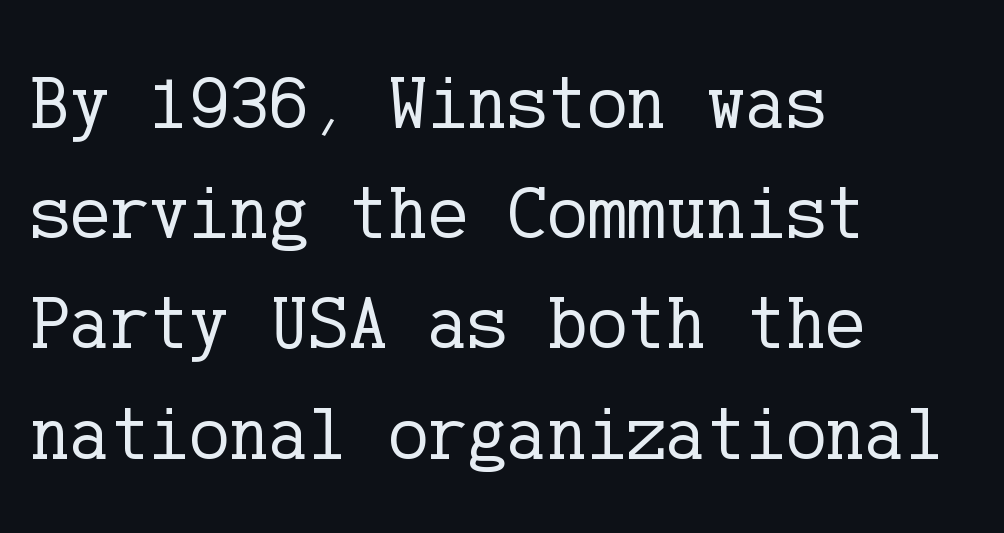
Compared with typical body copy, the letter spacing here is the same. Reading down the block, your eye returns to a fixed left position each line. The face used here is seriffed, in the tradition of book romans. Beneath every word, the page is bare. Horizontal bands of white between lines are of average thickness. Every stem runs plumb, perpendicular to the baseline.
